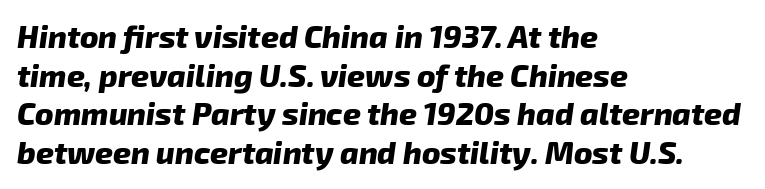
Q: Is the text bold? A: Yes.
Q: Is the text italic (slanted)? A: Yes, it leans right by about 8 degrees.
Q: Is the text underlined? A: No.
Q: How is the paragraph aligned? A: Left-aligned.
Q: Is the spacing between letters normal or unusually wide? A: Normal.
Q: Is the spacing between lines tight, normal or loose? A: Normal.
Q: Width (condensed, normal, or wide)? A: Normal.
Q: Stroke contrast? A: Low.
Q: x-height? A: Medium.
Q: Monospaced? A: No.
